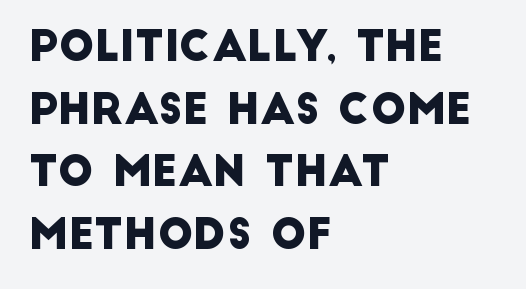
What kind of face is this? One without serifs — a sans. These lines are set flush left with a ragged right edge. A normal amount of white space separates one row of letters from the next. The line texture is even and compact thanks to regular tracking.
